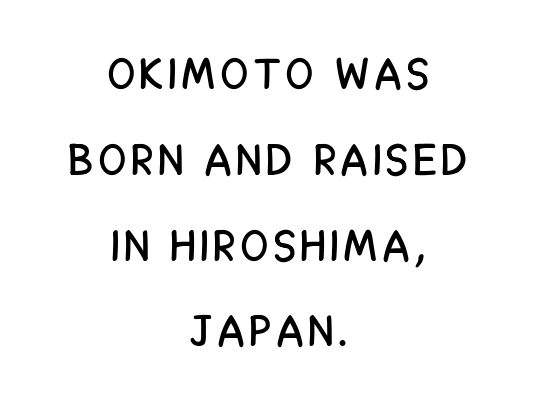
{"serif": "no", "italic": "no", "width": "condensed", "stroke_contrast": "low", "x_height": "large", "monospaced": "no", "underline": "no", "align": "center", "line_spacing": "loose", "line_spacing_ratio": 1.95, "glyph_px": 44}
